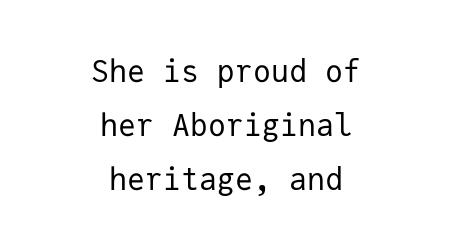
Q: Is the text bold? A: No.
Q: Is the text italic (slanted)? A: No, it is upright.
Q: Is the typeface a serif or a sans-serif typeface? A: Sans-serif.
Q: Is the text underlined? A: No.
Q: How is the paragraph aligned? A: Centered.
Q: Is the spacing between letters normal or unusually wide? A: Normal.
Q: Width (condensed, normal, or wide)? A: Normal.
Q: Stroke contrast? A: Low.
Q: x-height? A: Medium.
Q: Monospaced? A: Yes.
